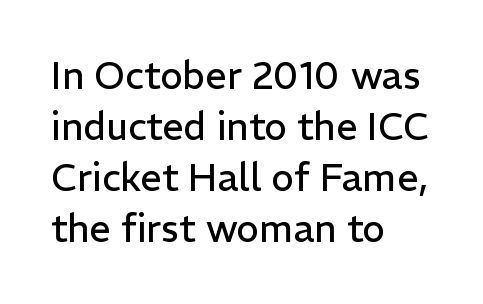
Q: Is the text bold? A: No.
Q: Is the text italic (slanted)? A: No, it is upright.
Q: Is the typeface a serif or a sans-serif typeface? A: Sans-serif.
Q: Is the text underlined? A: No.
Q: How is the paragraph aligned? A: Left-aligned.
Q: Is the spacing between letters normal or unusually wide? A: Normal.
Q: Is the spacing between lines tight, normal or loose? A: Normal.
Q: Width (condensed, normal, or wide)? A: Normal.
Q: Stroke contrast? A: Low.
Q: x-height? A: Medium.
Q: Monospaced? A: No.
